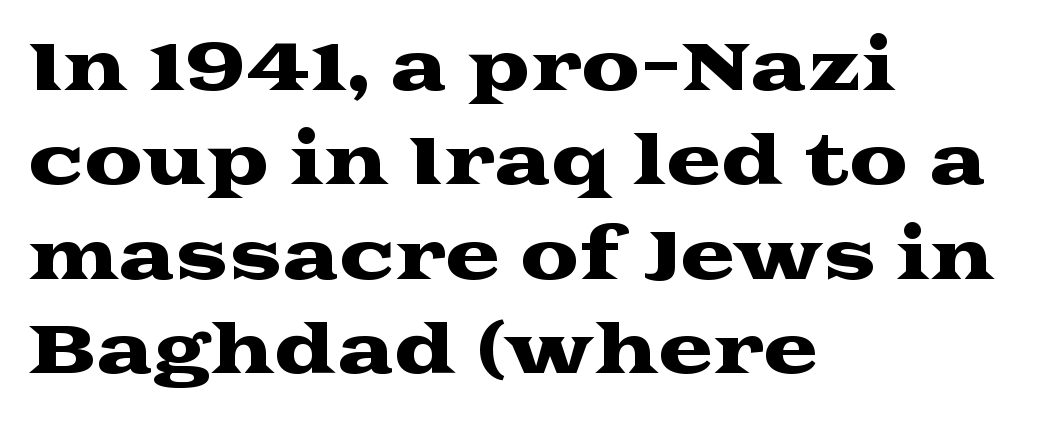
The image shows 66 px wide serif type, upright; set left-aligned, normal line spacing (1.43x), normal letter spacing, not underlined; medium stroke contrast and a medium x-height.
